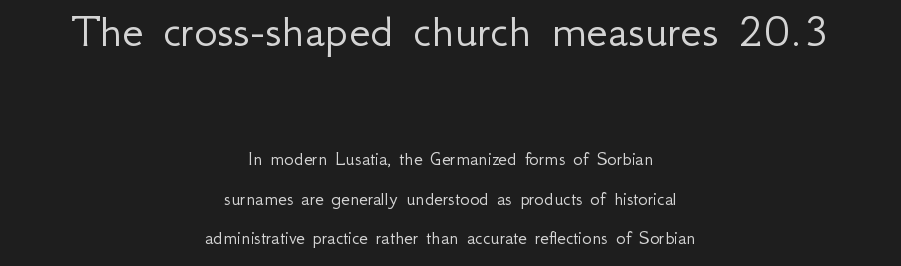
{"serif": "no", "italic": "no", "bold": "no", "weight": "light", "width": "normal", "stroke_contrast": "low", "x_height": "small", "monospaced": "no", "underline": "no", "align": "center", "line_spacing": "loose", "line_spacing_ratio": 1.99, "letter_spacing": "normal", "letter_spacing_em": 0.0, "larger_block": "first", "size_ratio": 2.45, "glyph_px": 49}
